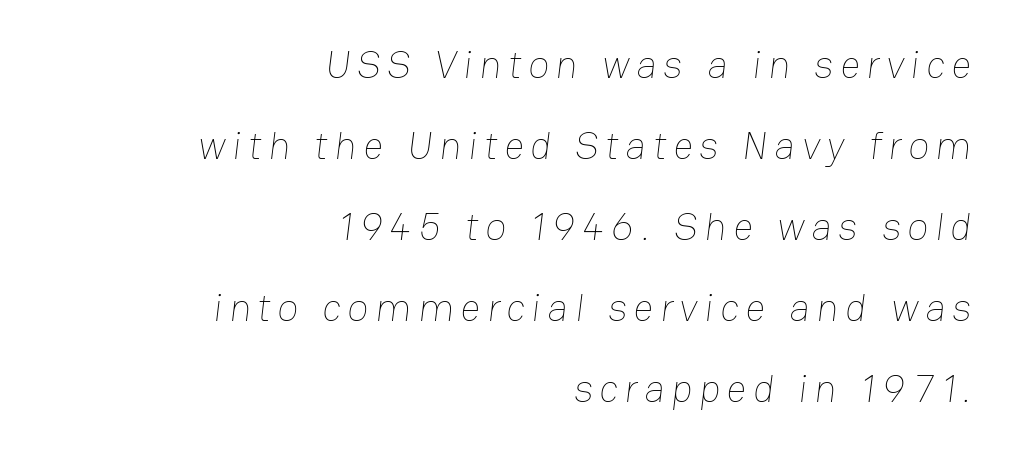
The space beneath each line is pristine and unruled. The typeface has the unassuming heft of standard copy or less. Leftover space on each line is placed entirely before the opening word. Spacing verdict: proportional, widths tailored to each character. The line-height multiplier appears high, well above default.
